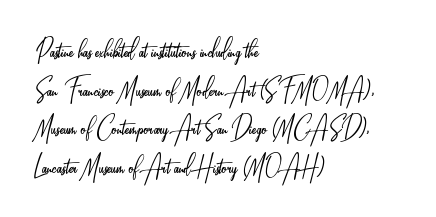
The image shows 31 px light, condensed sans-serif type; set left-aligned, normal line spacing (1.25x), normal letter spacing, not underlined; low stroke contrast and a small x-height.
